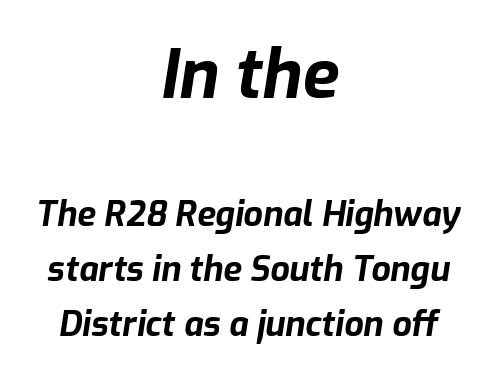
Q: Is the text bold? A: Yes.
Q: Is the text italic (slanted)? A: Yes, it leans right by about 9 degrees.
Q: Is the text underlined? A: No.
Q: How is the paragraph aligned? A: Centered.
Q: Is the spacing between letters normal or unusually wide? A: Normal.
Q: Is the spacing between lines tight, normal or loose? A: Normal.
Q: Which block of text is set in a larger size, the first (top) or the second (bottom)? A: The first (top) one.
Q: Width (condensed, normal, or wide)? A: Normal.
Q: Stroke contrast? A: Low.
Q: x-height? A: Medium.
Q: Monospaced? A: No.
